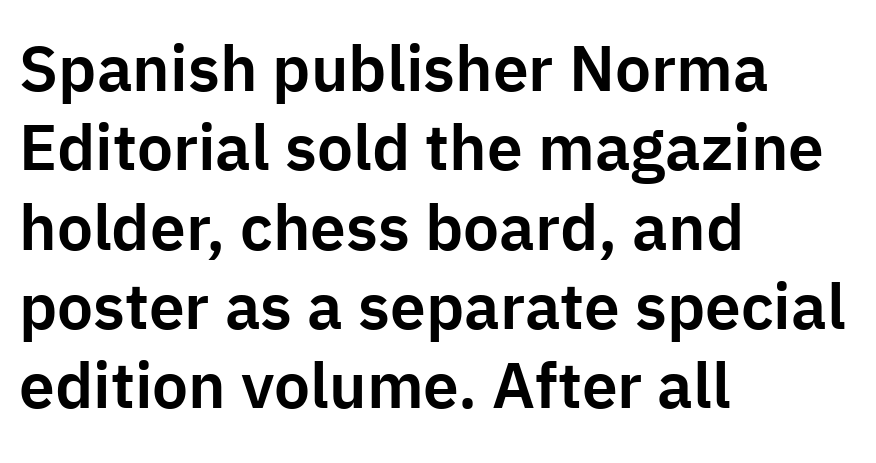
The image shows 64 px sans-serif type, upright; set left-aligned, line spacing 1.24x, normal letter spacing, not underlined; low stroke contrast and a medium x-height.
